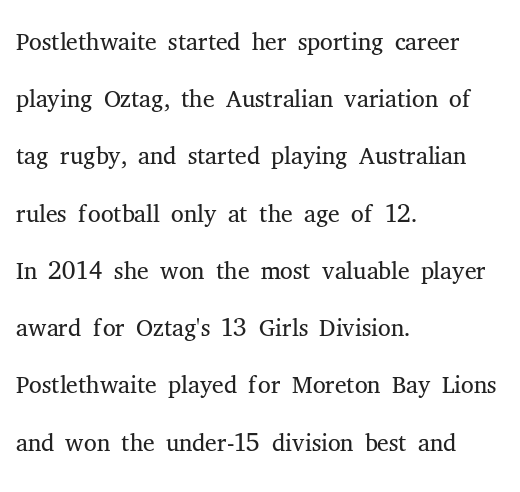
Q: Is the text bold? A: No.
Q: Is the text italic (slanted)? A: No, it is upright.
Q: Is the typeface a serif or a sans-serif typeface? A: Serif.
Q: Is the text underlined? A: No.
Q: How is the paragraph aligned? A: Left-aligned.
Q: Is the spacing between letters normal or unusually wide? A: Normal.
Q: Is the spacing between lines tight, normal or loose? A: Normal.
Q: Width (condensed, normal, or wide)? A: Normal.
Q: Stroke contrast? A: Medium.
Q: x-height? A: Medium.
Q: Monospaced? A: No.
